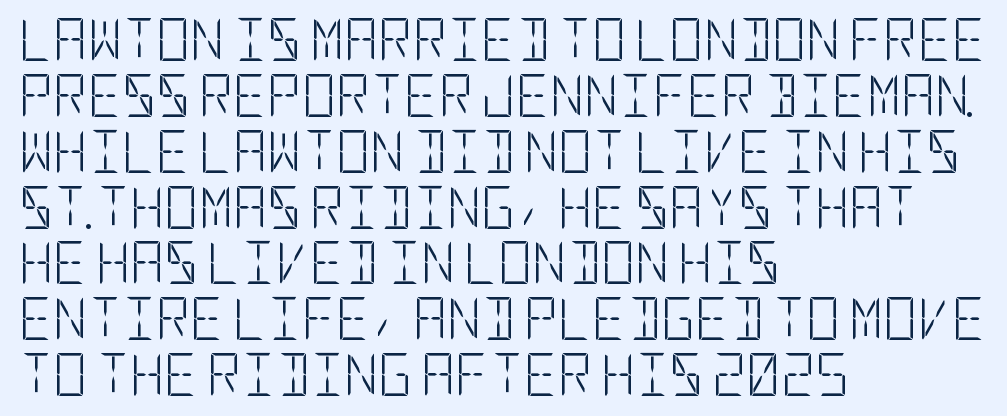
Q: Is the text bold? A: No.
Q: Is the text italic (slanted)? A: No, it is upright.
Q: Is the typeface a serif or a sans-serif typeface? A: Sans-serif.
Q: Is the text underlined? A: No.
Q: How is the paragraph aligned? A: Left-aligned.
Q: Is the spacing between letters normal or unusually wide? A: Normal.
Q: Is the spacing between lines tight, normal or loose? A: Normal.
Q: Width (condensed, normal, or wide)? A: Condensed.
Q: Stroke contrast? A: Low.
Q: x-height? A: Large.
